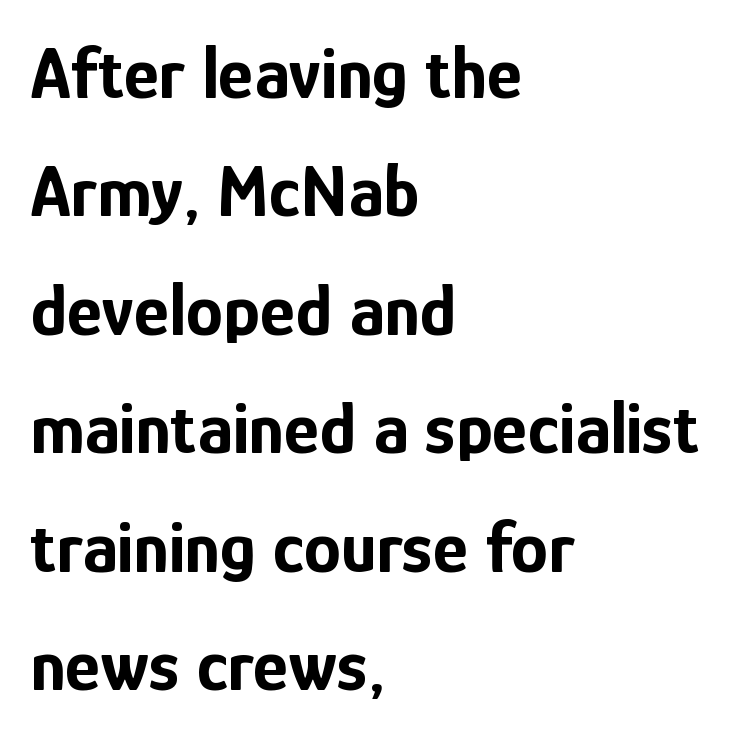
Q: Is the text bold? A: Yes.
Q: Is the text italic (slanted)? A: No, it is upright.
Q: Is the typeface a serif or a sans-serif typeface? A: Sans-serif.
Q: Is the text underlined? A: No.
Q: How is the paragraph aligned? A: Left-aligned.
Q: Is the spacing between letters normal or unusually wide? A: Normal.
Q: Is the spacing between lines tight, normal or loose? A: Normal.
Q: Width (condensed, normal, or wide)? A: Condensed.
Q: Stroke contrast? A: Low.
Q: x-height? A: Medium.
Q: Monospaced? A: No.
